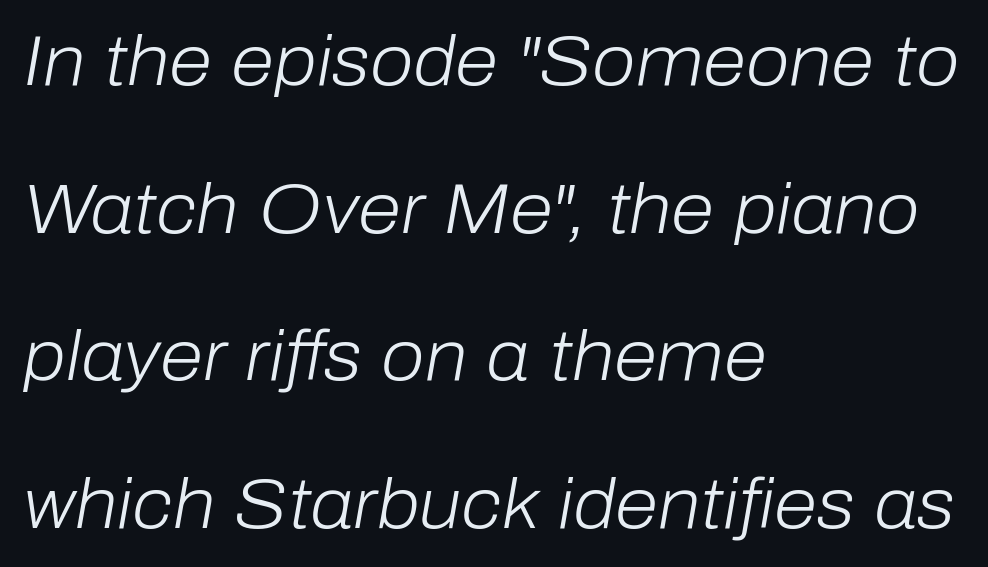
The image shows 70 px light type, italic (leaning right); set left-aligned, loose line spacing (2.11x), normal letter spacing, not underlined; low stroke contrast and a medium x-height.
